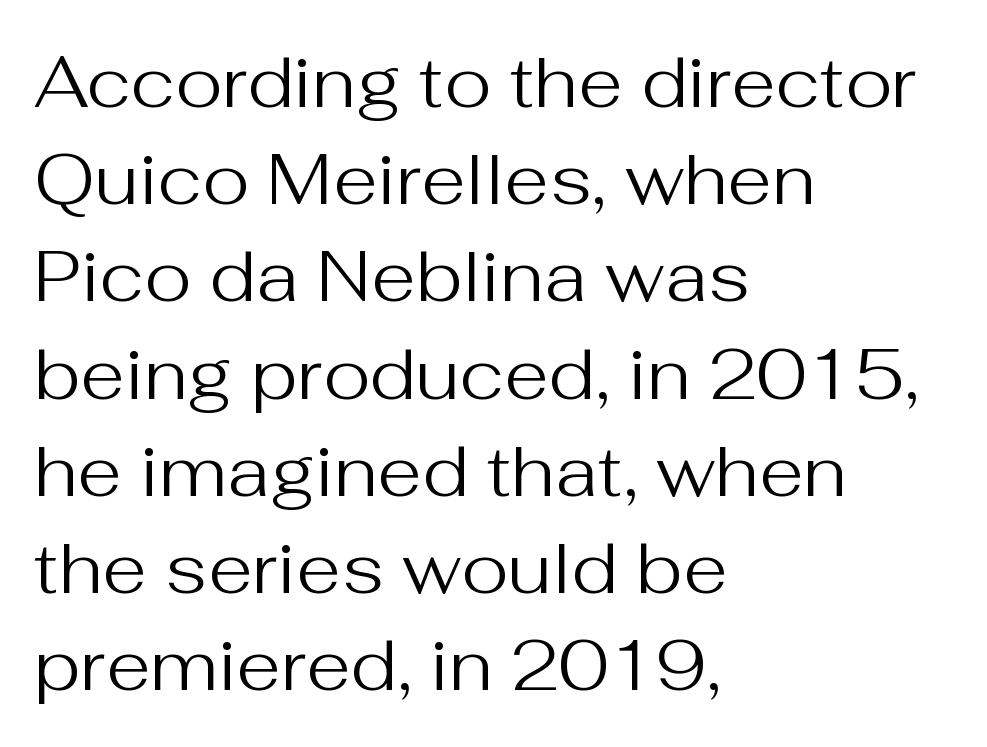
{"serif": "no", "italic": "no", "bold": "no", "weight": "regular", "width": "normal", "stroke_contrast": "medium", "x_height": "medium", "monospaced": "no", "underline": "no", "align": "left", "line_spacing": "normal", "line_spacing_ratio": 1.35, "letter_spacing": "normal", "letter_spacing_em": 0.0, "glyph_px": 72}
